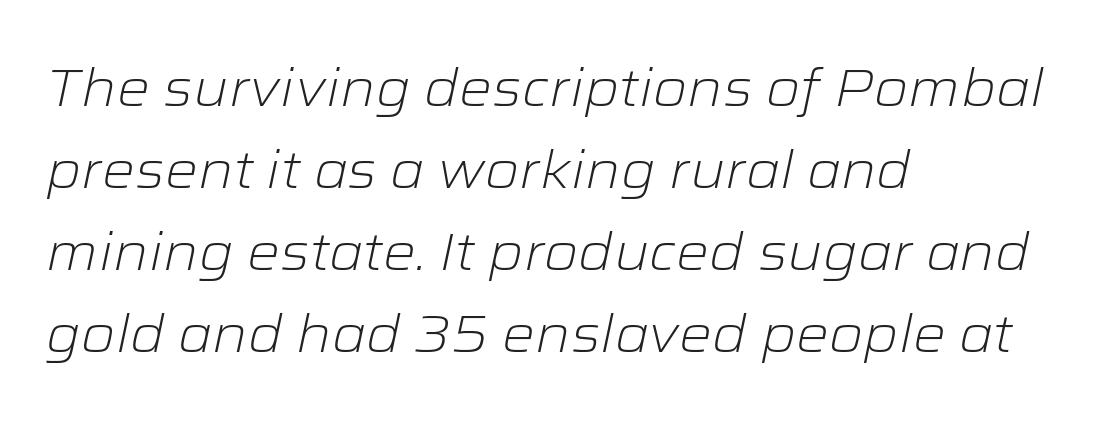
These lines keep a tight, regular rhythm from letter to letter. The passage shown leans; its letterforms are oblique. Whoever set this chose a conventional vertical rhythm. Visually the block forms a straight wall on the left and a jagged coastline on the right. Do the characters align in a grid? No, the font is proportional. Vertical stems look standard width or narrower in stroke.
